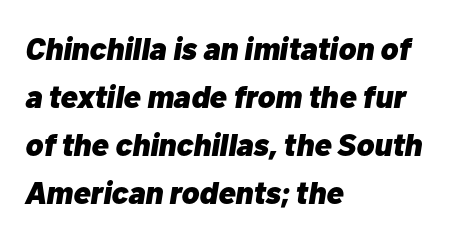
{"italic": "yes", "lean": "right", "slant_degrees": 10, "bold": "yes", "weight": "heavy", "width": "normal", "stroke_contrast": "low", "x_height": "medium", "monospaced": "no", "underline": "no", "align": "left", "line_spacing": "normal", "line_spacing_ratio": 1.5, "letter_spacing": "normal", "letter_spacing_em": 0.0, "glyph_px": 32}
